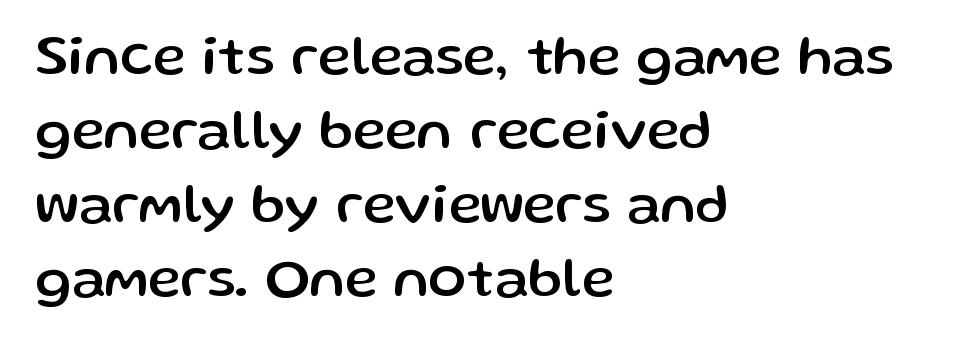
The image shows 56 px sans-serif type, upright; set left-aligned, normal line spacing (1.32x), normal letter spacing, not underlined; low stroke contrast and a medium x-height.
